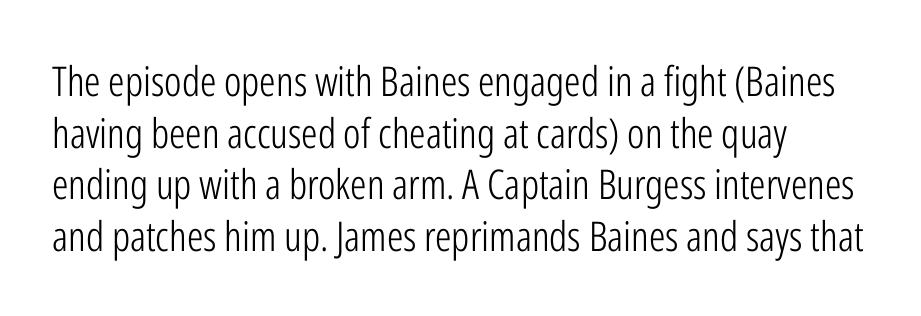
{"serif": "no", "italic": "no", "bold": "no", "weight": "light", "width": "condensed", "stroke_contrast": "low", "x_height": "medium", "monospaced": "no", "underline": "no", "align": "left", "line_spacing": "normal", "line_spacing_ratio": 1.26, "letter_spacing": "normal", "letter_spacing_em": 0.0, "glyph_px": 41}
